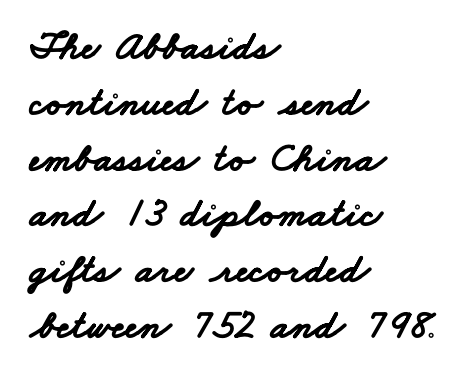
Q: Is the text bold? A: Yes.
Q: Is the typeface a serif or a sans-serif typeface? A: Sans-serif.
Q: Is the text underlined? A: No.
Q: How is the paragraph aligned? A: Left-aligned.
Q: Is the spacing between letters normal or unusually wide? A: Normal.
Q: Is the spacing between lines tight, normal or loose? A: Normal.
Q: Width (condensed, normal, or wide)? A: Wide.
Q: Stroke contrast? A: Low.
Q: x-height? A: Small.
Q: Monospaced? A: No.
